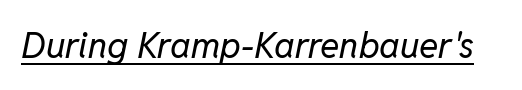
{"italic": "yes", "lean": "right", "slant_degrees": 11, "bold": "no", "weight": "regular", "width": "normal", "stroke_contrast": "low", "x_height": "medium", "monospaced": "no", "underline": "yes", "letter_spacing": "normal", "letter_spacing_em": 0.0, "glyph_px": 36}
